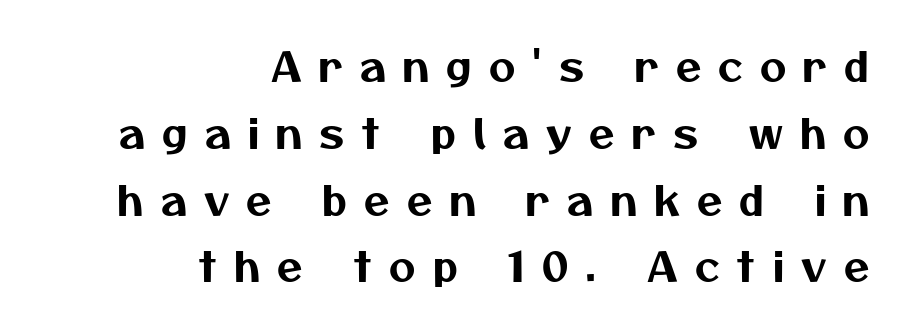
Q: Is the typeface a serif or a sans-serif typeface? A: Sans-serif.
Q: Is the text underlined? A: No.
Q: How is the paragraph aligned? A: Right-aligned.
Q: Is the spacing between letters normal or unusually wide? A: Unusually wide.
Q: Is the spacing between lines tight, normal or loose? A: Normal.
Q: Width (condensed, normal, or wide)? A: Normal.
Q: Stroke contrast? A: Medium.
Q: x-height? A: Medium.
Q: Monospaced? A: No.
